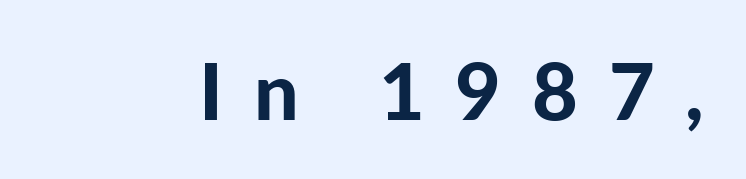
Q: Is the text bold? A: Yes.
Q: Is the text italic (slanted)? A: No, it is upright.
Q: Is the typeface a serif or a sans-serif typeface? A: Sans-serif.
Q: Is the text underlined? A: No.
Q: Is the spacing between letters normal or unusually wide? A: Unusually wide.
Q: Width (condensed, normal, or wide)? A: Normal.
Q: Stroke contrast? A: Low.
Q: x-height? A: Medium.
Q: Monospaced? A: No.
